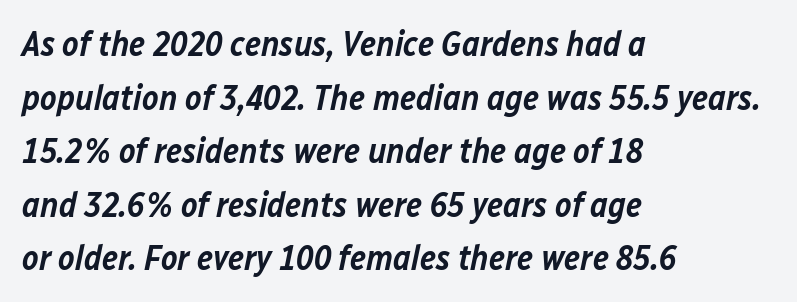
Q: Is the text bold? A: Semi-bold.
Q: Is the text italic (slanted)? A: Yes, it leans right by about 12 degrees.
Q: Is the text underlined? A: No.
Q: How is the paragraph aligned? A: Left-aligned.
Q: Is the spacing between letters normal or unusually wide? A: Normal.
Q: Is the spacing between lines tight, normal or loose? A: Normal.
Q: Width (condensed, normal, or wide)? A: Normal.
Q: Stroke contrast? A: Low.
Q: x-height? A: Medium.
Q: Monospaced? A: No.
